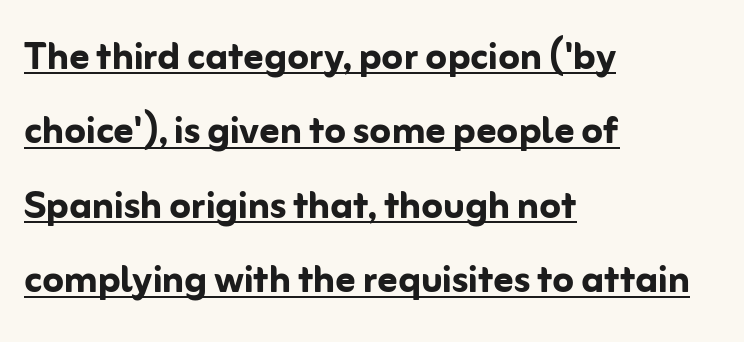
{"serif": "no", "italic": "no", "bold": "yes", "weight": "semibold", "width": "normal", "stroke_contrast": "low", "x_height": "medium", "monospaced": "no", "underline": "yes", "align": "left", "line_spacing": "normal", "line_spacing_ratio": 1.52, "letter_spacing": "normal", "letter_spacing_em": 0.0, "glyph_px": 49}
